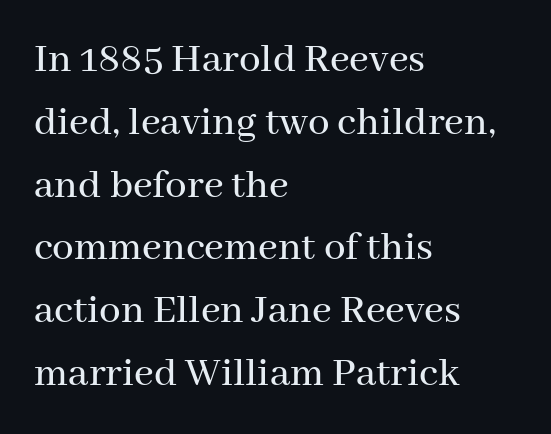
The image shows 43 px serif type, upright; set left-aligned, normal line spacing (1.46x), normal letter spacing, not underlined; medium stroke contrast and a medium x-height.
